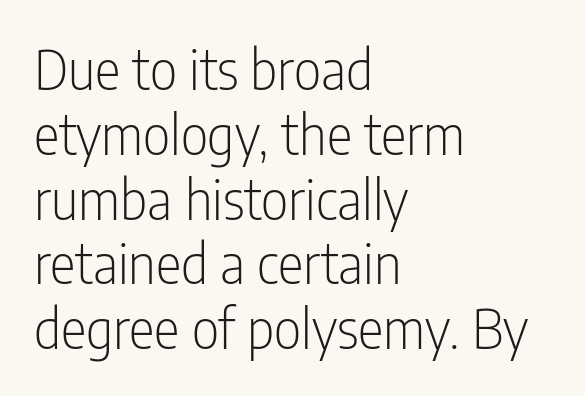
The image shows 54 px light, condensed sans-serif type, upright; set left-aligned, line spacing 1.2x, normal letter spacing, not underlined; low stroke contrast and a medium x-height.
